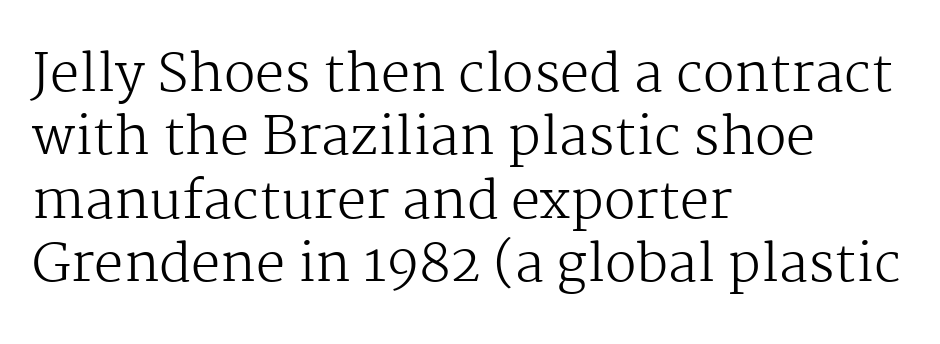
The image shows 52 px regular-weight serif type, upright; set left-aligned, line spacing 1.22x, normal letter spacing, not underlined; medium stroke contrast and a medium x-height.
